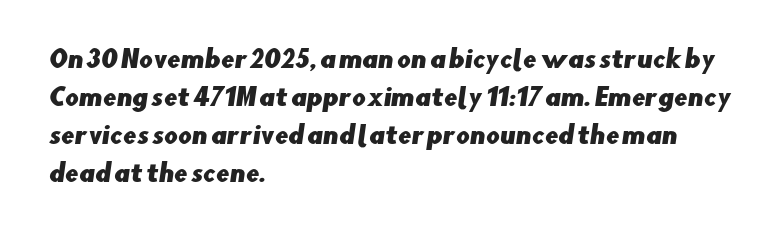
The image shows 24 px text type; set left-aligned, normal line spacing (1.58x), normal letter spacing, not underlined.
